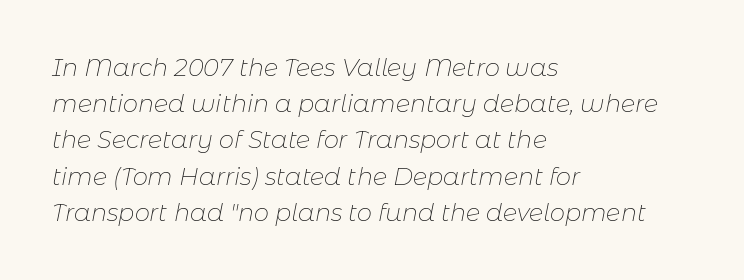
{"italic": "yes", "lean": "right", "slant_degrees": 11, "bold": "no", "underline": "no", "align": "left", "line_spacing": "normal", "line_spacing_ratio": 1.51, "letter_spacing": "normal", "letter_spacing_em": 0.0, "glyph_px": 24}
